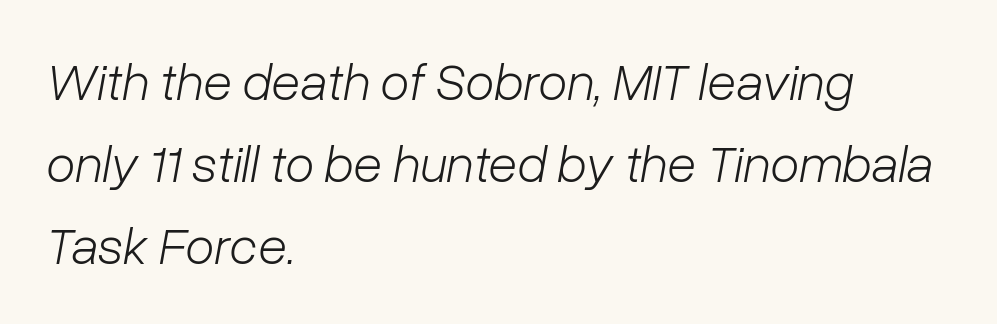
Each new line begins a customary step beneath the previous one. Underlining? Definitely not there. The characters are drawn with everyday or finer stroke widths. Horizontally, the lines are justified to the leading edge only. Varying glyph widths throughout — classic text-font behaviour. Here the glyphs are tracked normally, forming tight word shapes.
